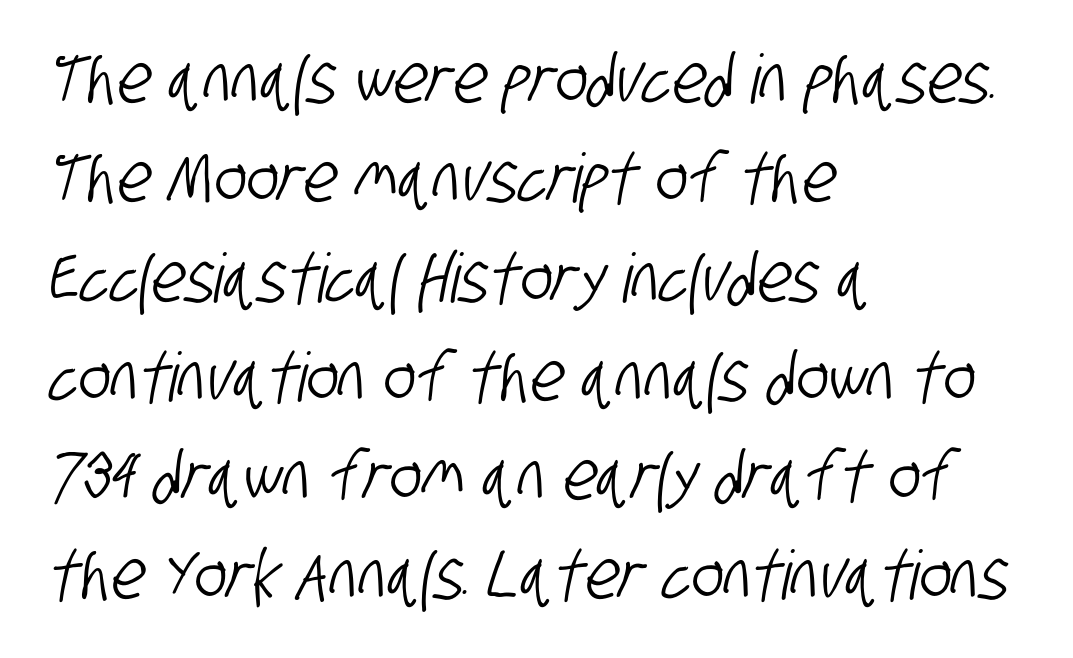
Q: Is the typeface a serif or a sans-serif typeface? A: Sans-serif.
Q: Is the text underlined? A: No.
Q: How is the paragraph aligned? A: Left-aligned.
Q: Is the spacing between letters normal or unusually wide? A: Normal.
Q: Is the spacing between lines tight, normal or loose? A: Normal.
Q: Width (condensed, normal, or wide)? A: Condensed.
Q: Stroke contrast? A: Low.
Q: x-height? A: Large.
Q: Monospaced? A: No.
